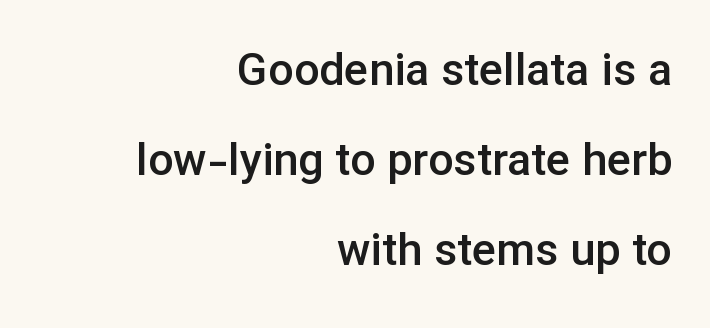
{"serif": "no", "italic": "no", "bold": "semi", "weight": "semibold", "width": "normal", "stroke_contrast": "low", "x_height": "medium", "monospaced": "no", "underline": "no", "align": "right", "line_spacing": "loose", "line_spacing_ratio": 2.0, "letter_spacing": "normal", "letter_spacing_em": 0.0, "glyph_px": 45}
